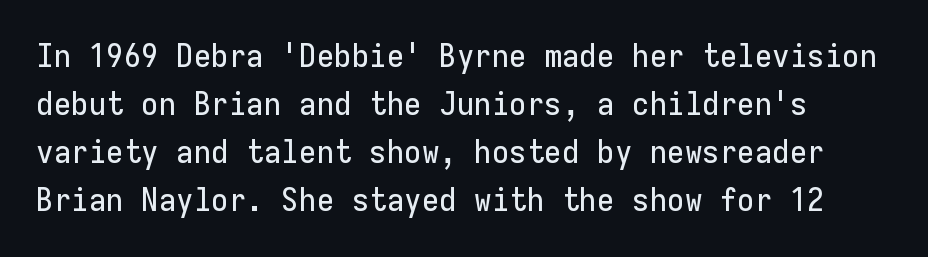
The image shows 32 px sans-serif type, upright, monospaced; set normal line spacing (1.5x), normal letter spacing, not underlined; low stroke contrast and a medium x-height.
